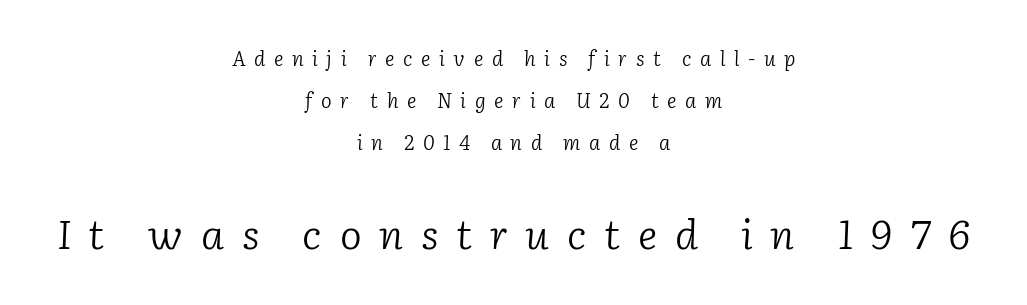
Q: Is the text bold? A: No.
Q: Is the text italic (slanted)? A: Yes, it leans right by about 2 degrees.
Q: Is the typeface a serif or a sans-serif typeface? A: Serif.
Q: Is the text underlined? A: No.
Q: How is the paragraph aligned? A: Centered.
Q: Is the spacing between letters normal or unusually wide? A: Unusually wide.
Q: Is the spacing between lines tight, normal or loose? A: Loose.
Q: Which block of text is set in a larger size, the first (top) or the second (bottom)? A: The second (bottom) one.
Q: Width (condensed, normal, or wide)? A: Normal.
Q: Stroke contrast? A: Low.
Q: x-height? A: Medium.
Q: Monospaced? A: No.
